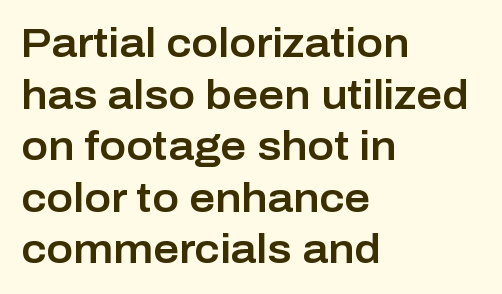
{"serif": "no", "italic": "no", "width": "normal", "stroke_contrast": "low", "x_height": "medium", "monospaced": "no", "underline": "no", "align": "left", "line_spacing": "normal", "line_spacing_ratio": 1.29, "letter_spacing": "normal", "letter_spacing_em": 0.0, "glyph_px": 40}
